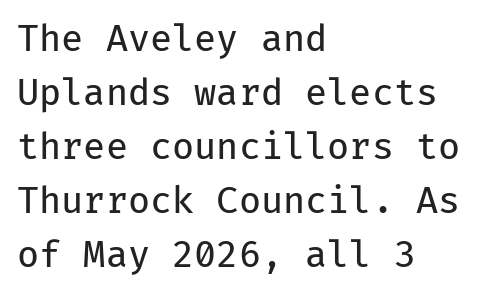
In terms of posture, this sample is upright. Tracking value appears to be zero — textbook default spacing. The letters march in equal steps, a hallmark of fixed-pitch type. Plain, unruled lines of type. Font category for this specimen: sans-serif. Whoever set this chose a conventional vertical rhythm.
